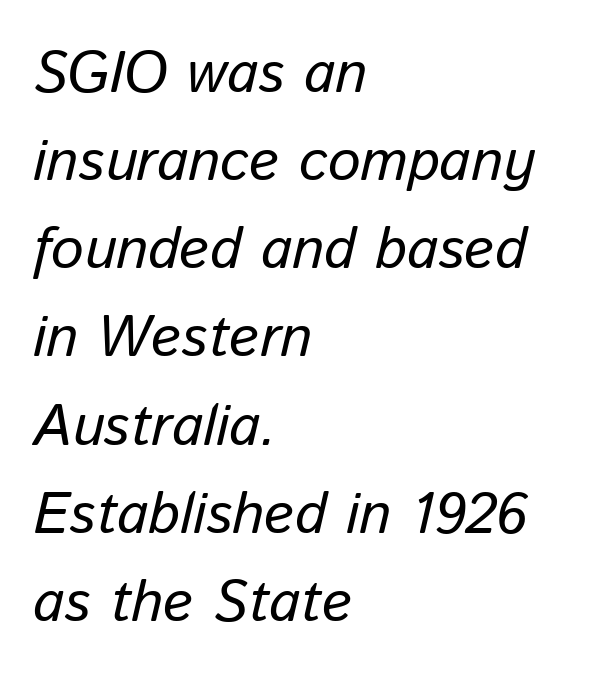
Evenly set lines give the paragraph a standard silhouette. In terms of posture, this sample is oblique. The passage shown is not underscored anywhere. The typesetter chose a ragged-right arrangement here.
